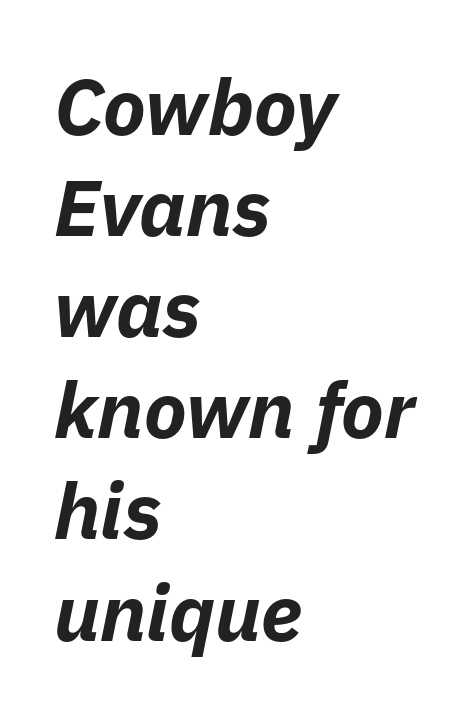
The image shows 79 px bold type, italic (leaning right); set left-aligned, normal line spacing (1.28x), normal letter spacing, not underlined; low stroke contrast and a medium x-height.
